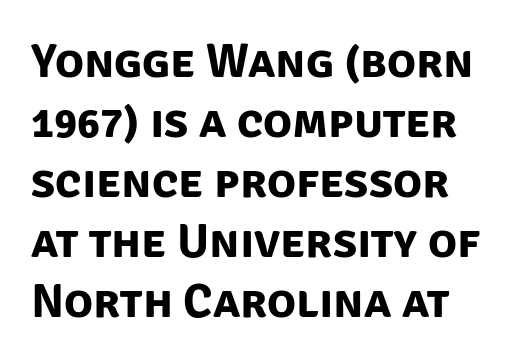
Q: Is the text bold? A: Yes.
Q: Is the typeface a serif or a sans-serif typeface? A: Sans-serif.
Q: Is the text underlined? A: No.
Q: How is the paragraph aligned? A: Left-aligned.
Q: Is the spacing between letters normal or unusually wide? A: Normal.
Q: Is the spacing between lines tight, normal or loose? A: Normal.
Q: Width (condensed, normal, or wide)? A: Normal.
Q: Stroke contrast? A: Low.
Q: x-height? A: Large.
Q: Monospaced? A: No.
